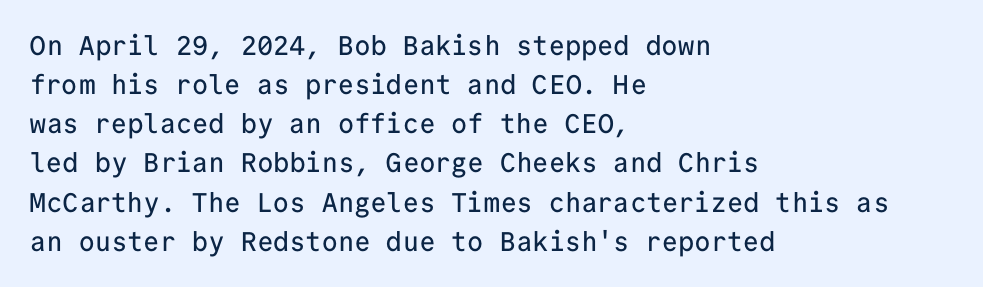
The image shows 27 px text type, upright; set left-aligned, normal line spacing (1.45x), normal letter spacing, not underlined.
